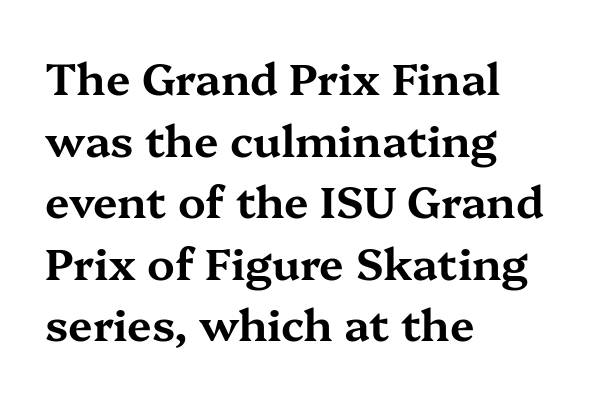
Any mark beneath the type? The region is blank. The glyphs in this specimen are seriffed. The rendering uses natural spacing where letterforms have individual widths. Regarding leading, the lines here are spaced in the standard way.
